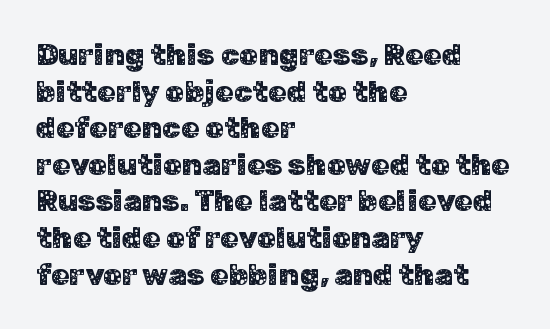
Has an underline been added? It has not. In CSS terms this would be text-align: left. Ascenders rise straight up at ninety degrees. A typesetter would call this proportional, since set widths differ per character.
